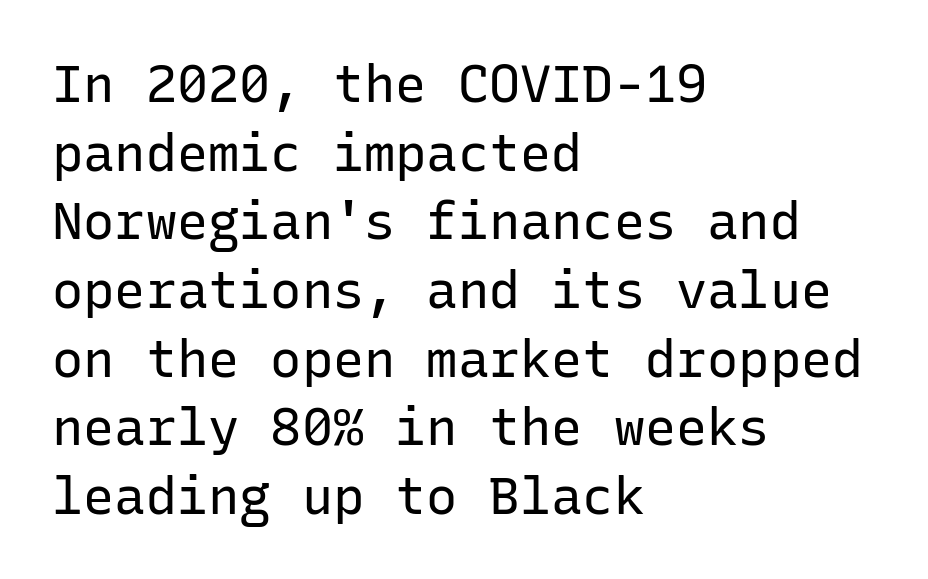
Do the characters align in a grid? Yes, the font is monospaced. These lines are set flush left with a ragged right edge. Rendered with straight, roman letterforms. What's the leading like? Ordinary, nothing unusual. The glyphs are unaccompanied by any horizontal stroke below them. Nothing sits at the stroke ends, so this counts as sans-serif.
